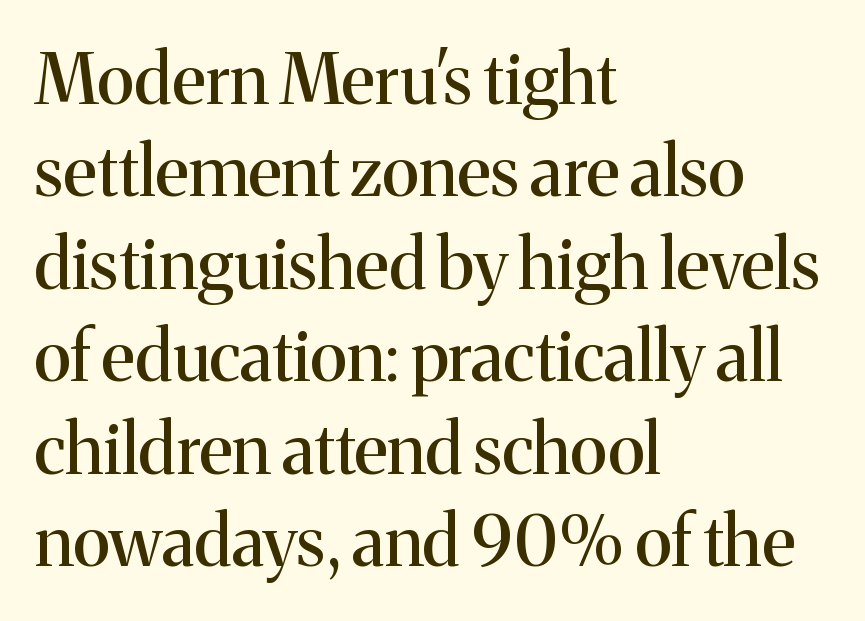
The image shows 70 px serif type, upright; set left-aligned, normal line spacing (1.32x), normal letter spacing, not underlined; medium stroke contrast and a medium x-height.
